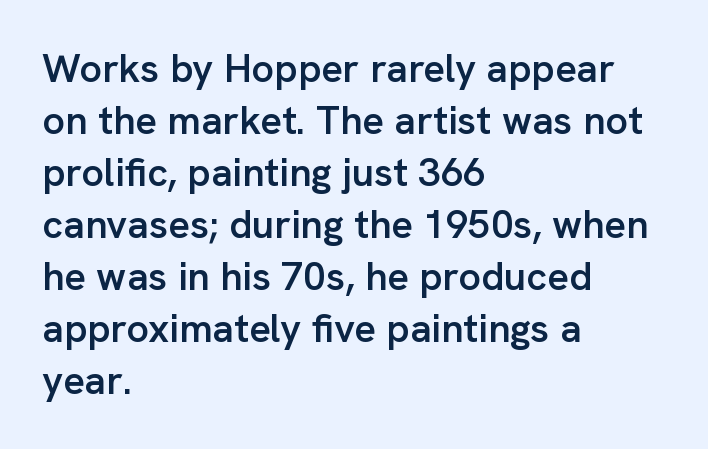
The gaps between neighbouring characters are ordinary and unremarkable. Quick note: not italic, upright. The space beneath each line is pristine and unruled. Horizontal bands of white between lines are of average thickness.
